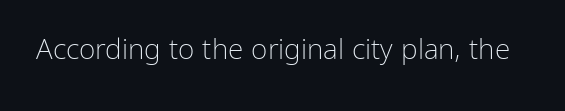
{"serif": "no", "italic": "no", "bold": "no", "weight": "light", "width": "normal", "stroke_contrast": "low", "x_height": "medium", "monospaced": "no", "underline": "no", "letter_spacing": "normal", "letter_spacing_em": 0.0, "glyph_px": 28}
